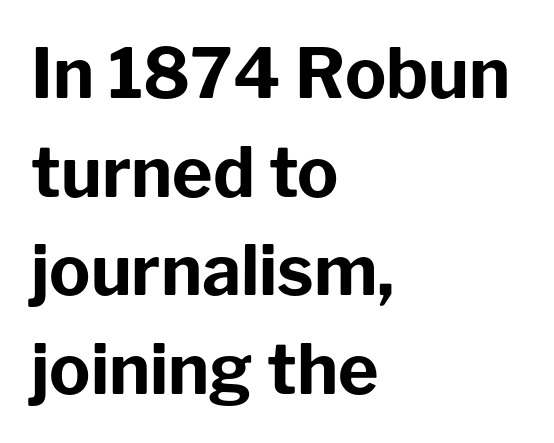
Set as a true bold cut, around the 700 mark. Summary of vertical rhythm: regular, with standard interline spacing. Unmarked baselines from the first word to the last. The text was rendered using a sans face with plain stroke endings. Compared with a centered layout, this one pins lines to the left instead. Quick note: not italic, upright.
